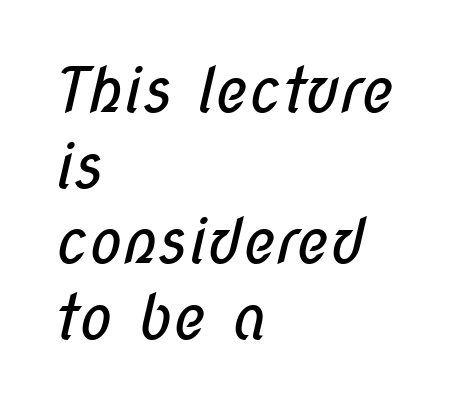
Q: Is the text bold? A: No.
Q: Is the typeface a serif or a sans-serif typeface? A: Sans-serif.
Q: Is the text underlined? A: No.
Q: How is the paragraph aligned? A: Left-aligned.
Q: Is the spacing between letters normal or unusually wide? A: Normal.
Q: Width (condensed, normal, or wide)? A: Condensed.
Q: Stroke contrast? A: Low.
Q: x-height? A: Medium.
Q: Monospaced? A: No.
